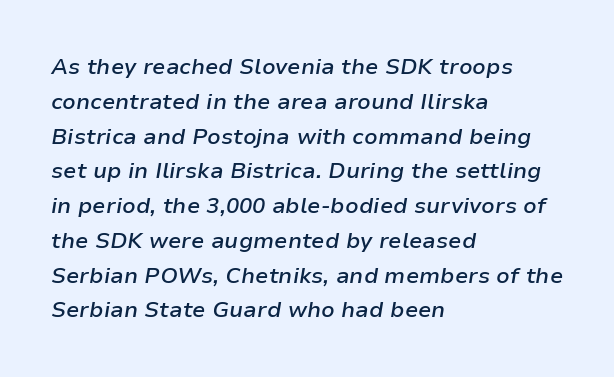
{"italic": "yes", "lean": "right", "slant_degrees": 9, "bold": "semi", "underline": "no", "align": "left", "line_spacing": "normal", "line_spacing_ratio": 1.58, "letter_spacing": "normal", "letter_spacing_em": 0.0, "glyph_px": 22}
